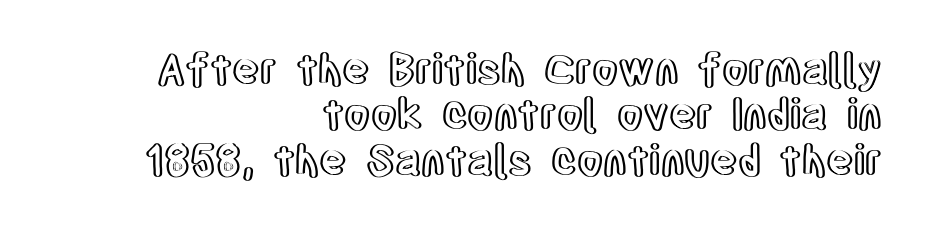
Letter spacing: default. What's the leading like? Squeezed, with rows nearly overlapping. This sample is right-justified, so line beginnings fall wherever the words allow. Designer's note — italics off, roman on.
